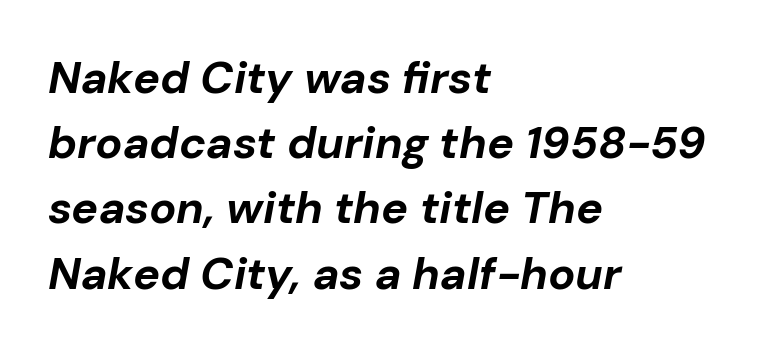
Students, note that the glyphs here touch the page at normal intervals. A typesetter would call this proportional, since set widths differ per character. The space directly below the letters is spotless. The lines in this sample share a left origin and differ only in where they stop. Vertical spacing — default.
